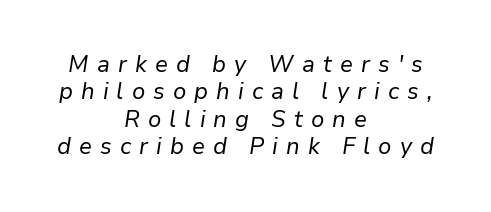
The image shows 23 px text type, italic (leaning right); set centered, line spacing 1.19x, unusually wide letter spacing (+0.35 em), not underlined.
